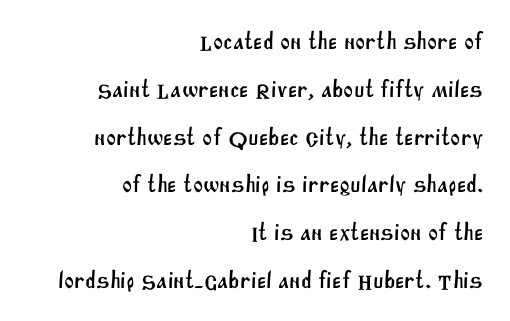
{"underline": "no", "align": "right", "line_spacing": "loose", "line_spacing_ratio": 1.99, "letter_spacing": "normal", "letter_spacing_em": 0.0, "glyph_px": 24}
